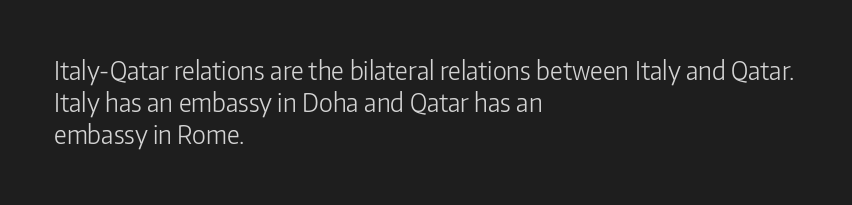
The image shows 25 px text type, upright; set left-aligned, normal line spacing (1.29x), normal letter spacing, not underlined.
